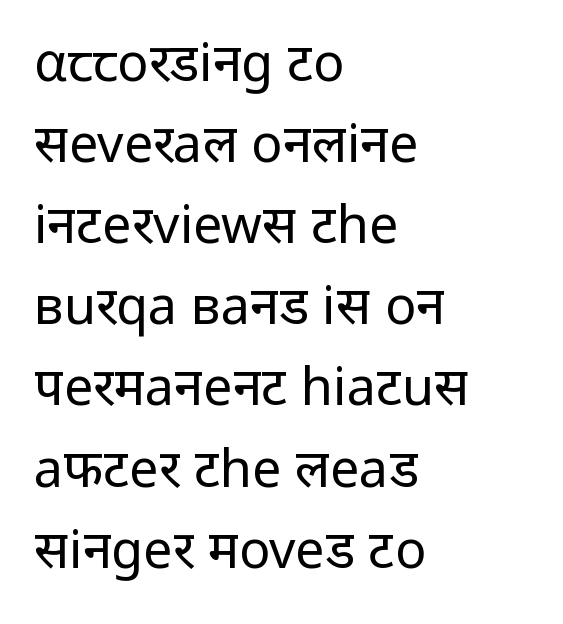
Ordinary non-slanted type is in use. Looks like regular typesetting: each glyph gets only the width it needs. Visually the block forms a straight wall on the left and a jagged coastline on the right. Each stroke keeps to a modest, everyday thickness or less.
